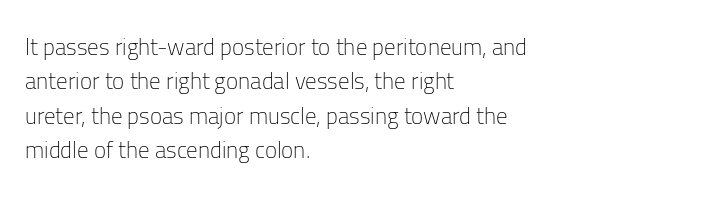
{"italic": "no", "bold": "no", "underline": "no", "align": "left", "line_spacing": "normal", "line_spacing_ratio": 1.5, "letter_spacing": "normal", "letter_spacing_em": 0.0, "glyph_px": 23}
